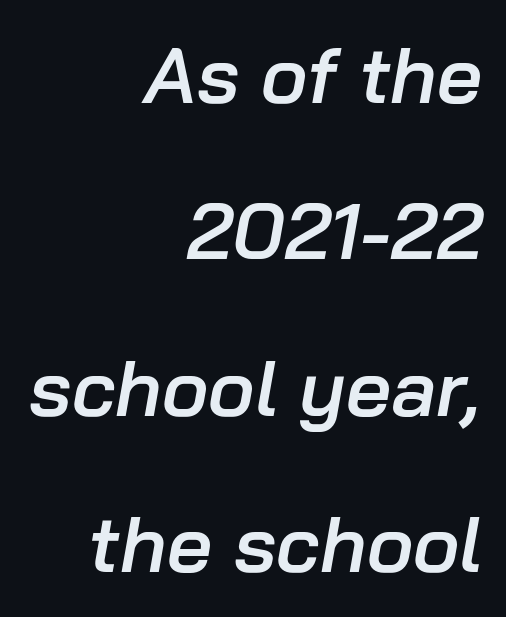
The image shows 79 px semibold type, italic (leaning right); set right-aligned, loose line spacing (1.98x), normal letter spacing, not underlined; low stroke contrast and a medium x-height.
